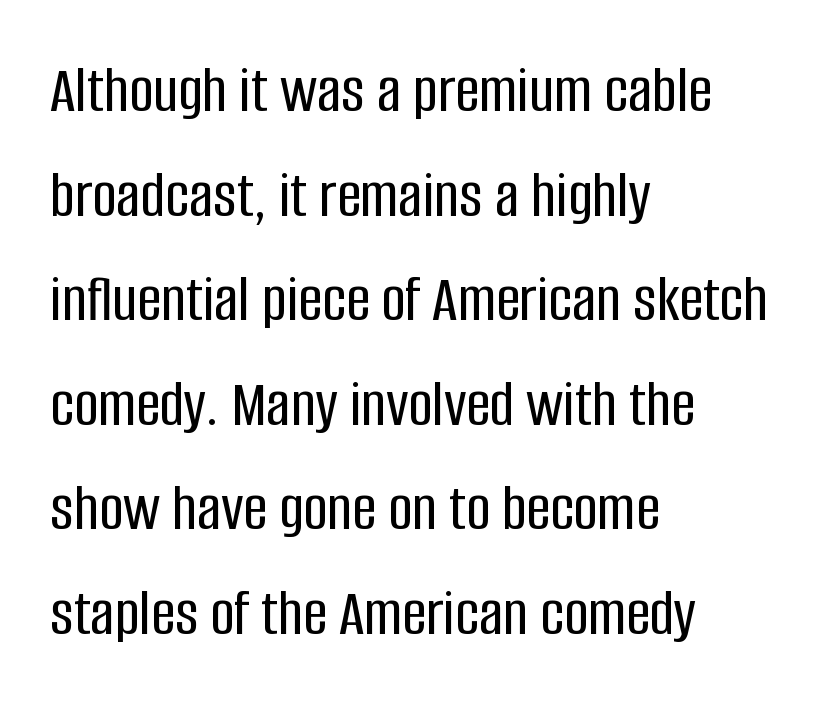
Q: Is the text italic (slanted)? A: No, it is upright.
Q: Is the typeface a serif or a sans-serif typeface? A: Sans-serif.
Q: Is the text underlined? A: No.
Q: How is the paragraph aligned? A: Left-aligned.
Q: Is the spacing between letters normal or unusually wide? A: Normal.
Q: Is the spacing between lines tight, normal or loose? A: Normal.
Q: Width (condensed, normal, or wide)? A: Condensed.
Q: Stroke contrast? A: Low.
Q: x-height? A: Large.
Q: Monospaced? A: No.
